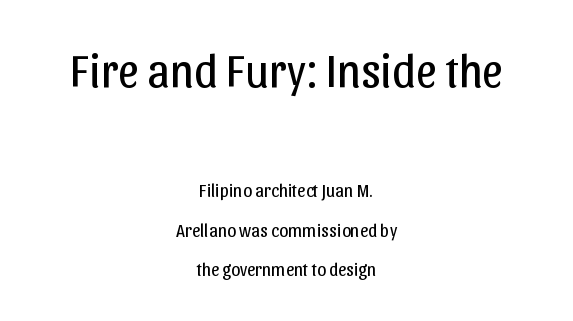
The image shows 46 px regular-weight sans-serif type, upright; set centered, loose line spacing (2.2x), normal letter spacing, not underlined; the first (top) block is 2.56x larger; low stroke contrast and a medium x-height.
